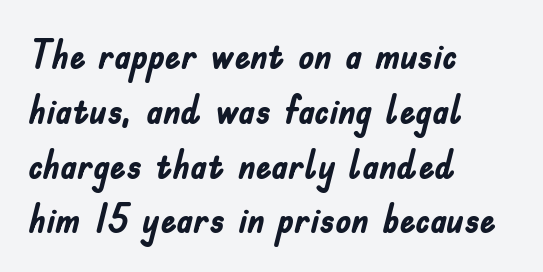
{"serif": "no", "bold": "yes", "weight": "semibold", "width": "condensed", "stroke_contrast": "low", "x_height": "small", "monospaced": "no", "underline": "no", "align": "left", "line_spacing": "normal", "line_spacing_ratio": 1.37, "letter_spacing": "normal", "letter_spacing_em": 0.0, "glyph_px": 40}
